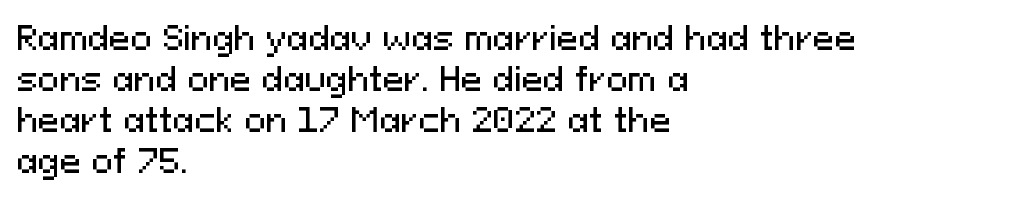
The image shows 32 px sans-serif type, upright; set left-aligned, normal line spacing (1.28x), normal letter spacing, not underlined; medium stroke contrast and a medium x-height.
